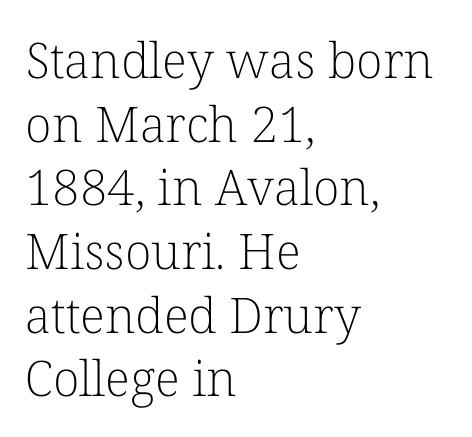
Typographically, this falls in the serif category. Anything drawn beneath the words? Only blank space. Standard letterfit; no display-style spreading of the glyphs. This sample uses an upright cut, with every glyph sitting square on the baseline.
